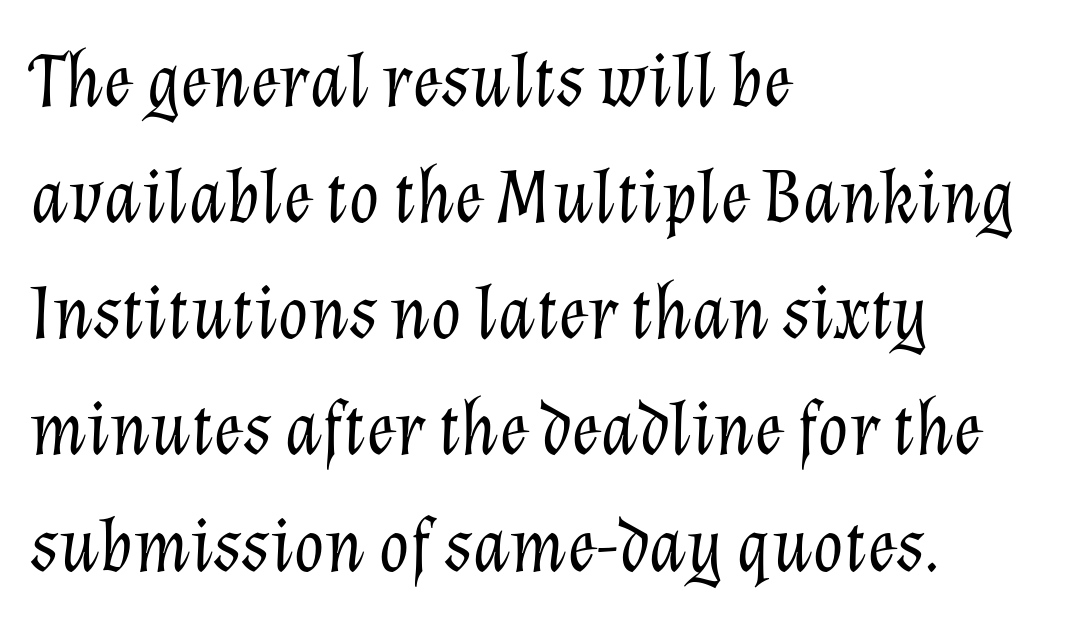
The rendering keeps characters at their native spacing. The glyphs are unaccompanied by any horizontal stroke below them. Reading down the column, the eye jumps a familiar distance to each next line. Each stroke keeps to a modest, everyday thickness or less. Every character sits at an angle, as italics do. These lines are rendered in a variable-pitch font.
